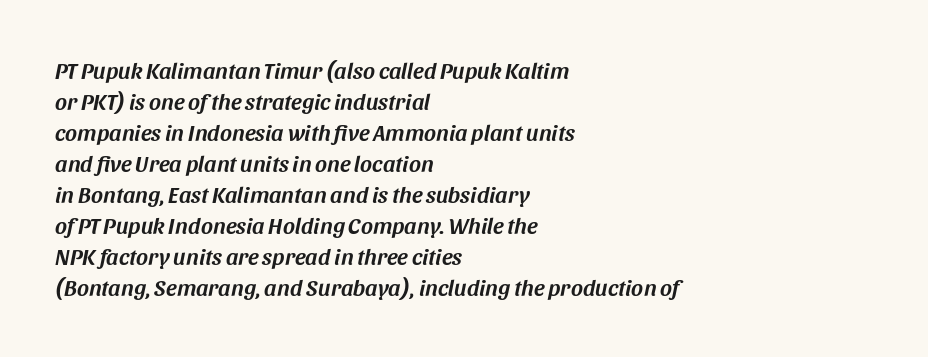
The image shows 23 px text type, italic (leaning right); set left-aligned, normal line spacing (1.35x), normal letter spacing, not underlined.
